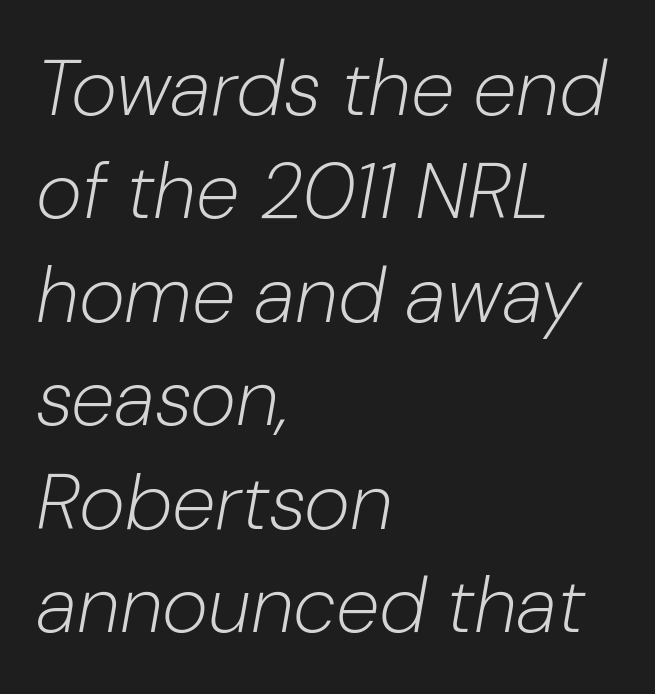
Q: Is the text bold? A: No.
Q: Is the text italic (slanted)? A: Yes, it leans right by about 10 degrees.
Q: Is the text underlined? A: No.
Q: How is the paragraph aligned? A: Left-aligned.
Q: Is the spacing between letters normal or unusually wide? A: Normal.
Q: Is the spacing between lines tight, normal or loose? A: Normal.
Q: Width (condensed, normal, or wide)? A: Normal.
Q: Stroke contrast? A: Low.
Q: x-height? A: Medium.
Q: Monospaced? A: No.
